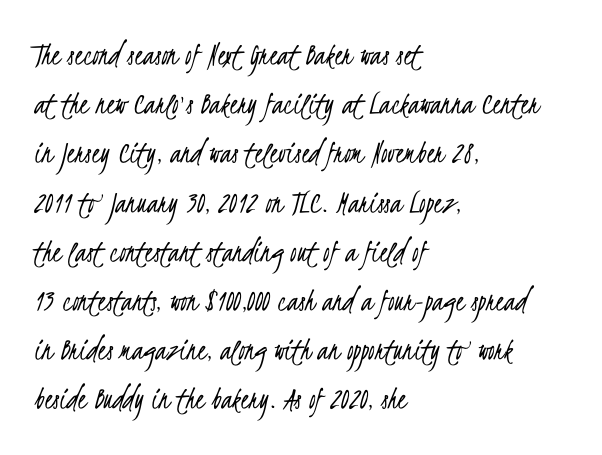
Q: Is the text bold? A: No.
Q: Is the typeface a serif or a sans-serif typeface? A: Sans-serif.
Q: Is the text underlined? A: No.
Q: How is the paragraph aligned? A: Left-aligned.
Q: Is the spacing between letters normal or unusually wide? A: Normal.
Q: Is the spacing between lines tight, normal or loose? A: Normal.
Q: Width (condensed, normal, or wide)? A: Condensed.
Q: Stroke contrast? A: Low.
Q: x-height? A: Small.
Q: Monospaced? A: No.
